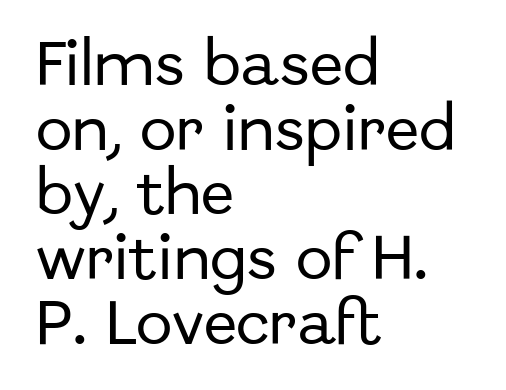
This sample uses an upright cut, with every glyph sitting square on the baseline. Vertical spacing — default. Observe the absence of serifs on each vertical stroke in this sample. The paragraph has a hard left edge and a soft right edge. A clean baseline with only descenders dipping below it. This rendering leaves character spacing at its baseline value.
